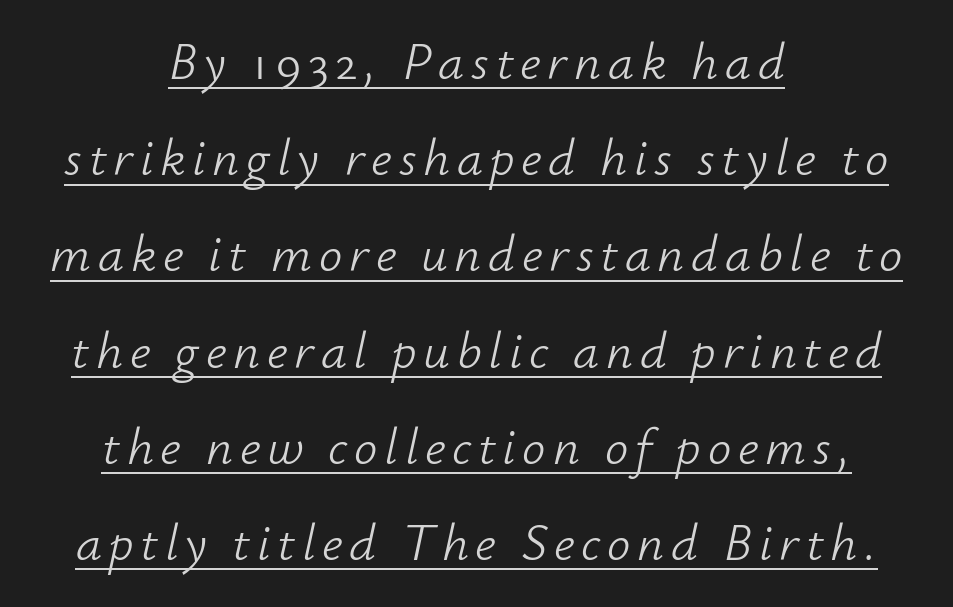
This rendering uses center alignment, leaving both contours irregular but symmetric. The face used here is proportionally spaced, like ordinary book or web type. The face used here appears with an underline applied. Unbolded letterforms with no extra heft. The whole block is typeset with a tilt.
